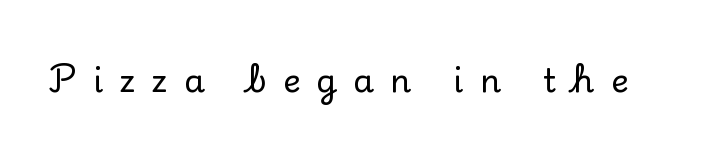
{"serif": "yes", "italic": "no", "width": "normal", "stroke_contrast": "low", "x_height": "small", "monospaced": "no", "underline": "no", "letter_spacing": "wide", "letter_spacing_em": 0.49, "glyph_px": 33}
